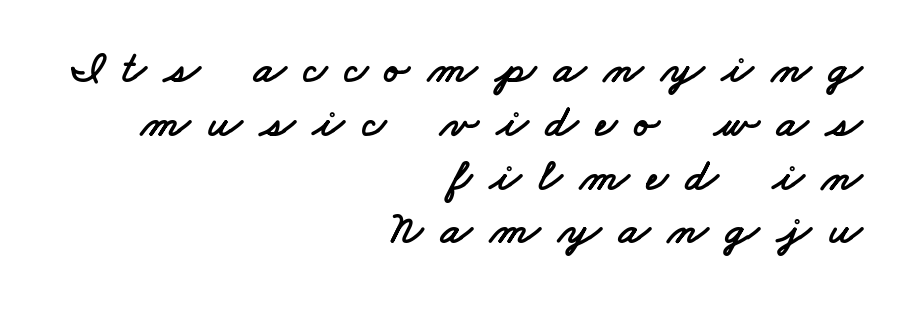
Q: Is the typeface a serif or a sans-serif typeface? A: Sans-serif.
Q: Is the text underlined? A: No.
Q: How is the paragraph aligned? A: Right-aligned.
Q: Is the spacing between letters normal or unusually wide? A: Unusually wide.
Q: Width (condensed, normal, or wide)? A: Wide.
Q: Stroke contrast? A: Low.
Q: x-height? A: Small.
Q: Monospaced? A: No.
